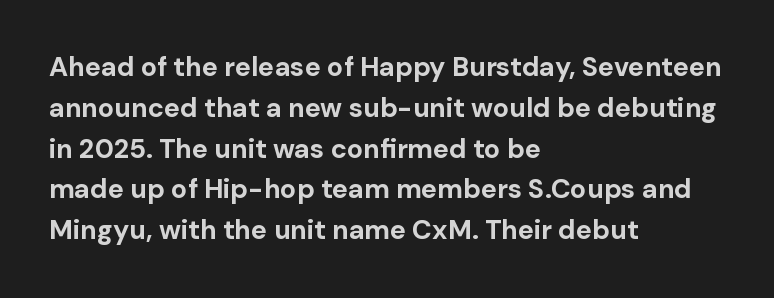
{"italic": "no", "bold": "yes", "underline": "no", "align": "left", "line_spacing": "normal", "line_spacing_ratio": 1.51, "letter_spacing": "normal", "letter_spacing_em": 0.0, "glyph_px": 27}
